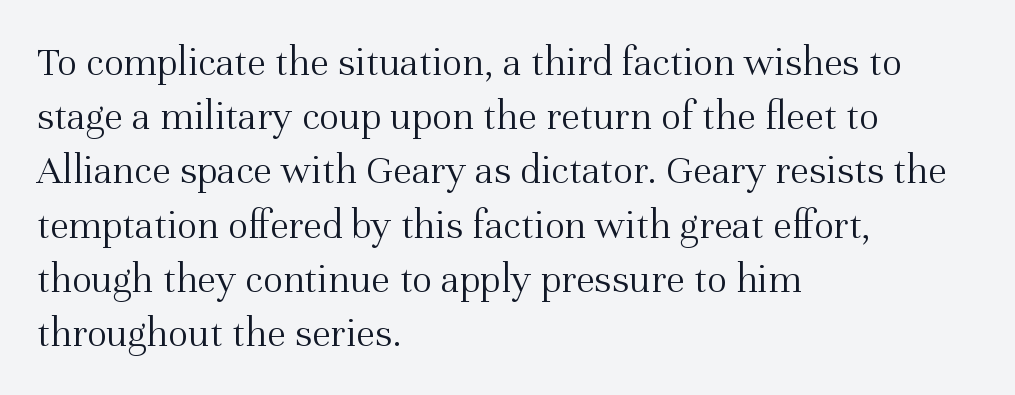
These lines are composed in type with serifs. Casual observation: everything's shoved over to the left. This sample keeps an unexceptional amount of space between lines. Bold? No — there's no thickening of the strokes.
